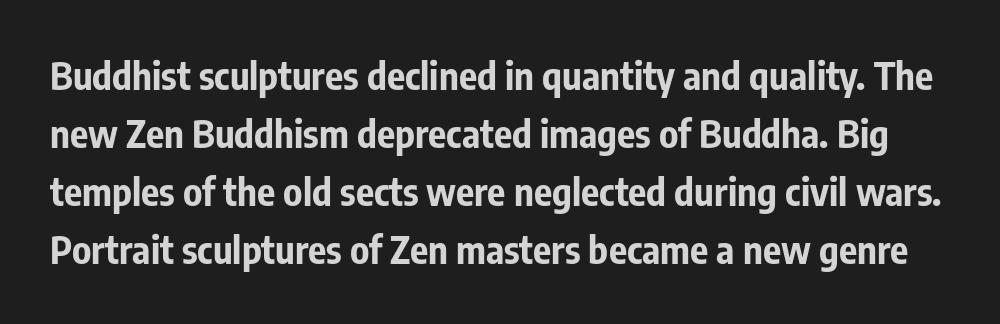
Q: Is the text bold? A: Yes.
Q: Is the text italic (slanted)? A: No, it is upright.
Q: Is the typeface a serif or a sans-serif typeface? A: Sans-serif.
Q: Is the text underlined? A: No.
Q: Is the spacing between letters normal or unusually wide? A: Normal.
Q: Is the spacing between lines tight, normal or loose? A: Normal.
Q: Width (condensed, normal, or wide)? A: Condensed.
Q: Stroke contrast? A: Low.
Q: x-height? A: Medium.
Q: Monospaced? A: No.
